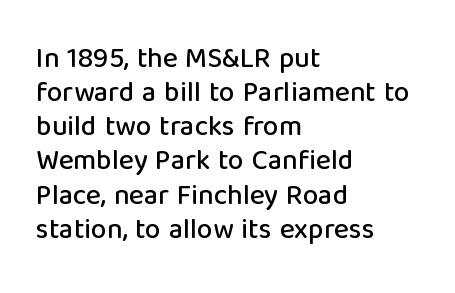
{"serif": "no", "italic": "no", "width": "normal", "stroke_contrast": "low", "x_height": "medium", "monospaced": "no", "underline": "no", "align": "left", "line_spacing_ratio": 1.22, "letter_spacing": "normal", "letter_spacing_em": 0.0, "glyph_px": 28}
